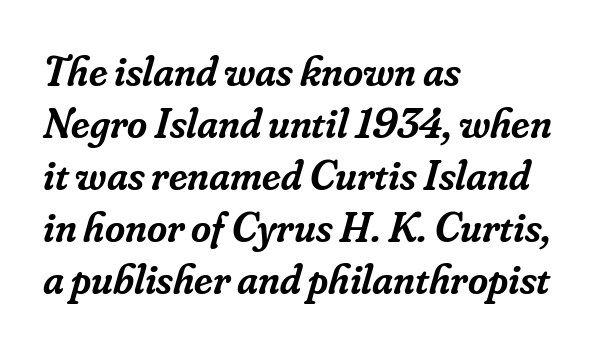
Q: Is the text bold? A: Semi-bold.
Q: Is the text italic (slanted)? A: Yes, it leans right by about 16 degrees.
Q: Is the typeface a serif or a sans-serif typeface? A: Serif.
Q: Is the text underlined? A: No.
Q: How is the paragraph aligned? A: Left-aligned.
Q: Is the spacing between letters normal or unusually wide? A: Normal.
Q: Width (condensed, normal, or wide)? A: Normal.
Q: Stroke contrast? A: Low.
Q: x-height? A: Small.
Q: Monospaced? A: No.
